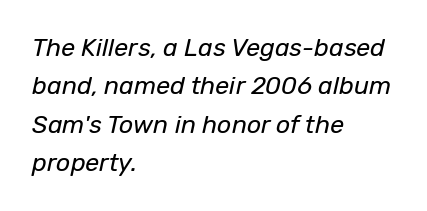
Q: Is the text bold? A: No.
Q: Is the text italic (slanted)? A: Yes, it leans right by about 12 degrees.
Q: Is the text underlined? A: No.
Q: How is the paragraph aligned? A: Left-aligned.
Q: Is the spacing between letters normal or unusually wide? A: Normal.
Q: Is the spacing between lines tight, normal or loose? A: Normal.
